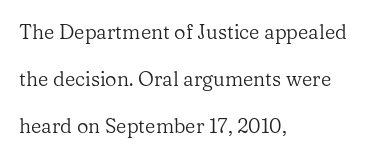
Look at the tracking — it's just the regular setting, nothing added. Reading down the column, the eye jumps a long way to each next line. Clear beneath every line of the passage. Layout note: lines flush left. Is the stroke heavy? The answer is a plain regular-or-lighter.
